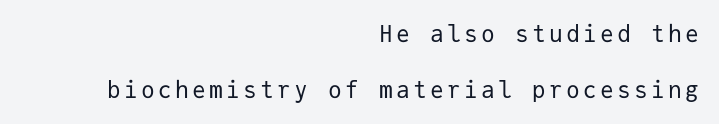
{"italic": "no", "bold": "no", "underline": "no", "align": "right", "line_spacing": "loose", "line_spacing_ratio": 2.42, "glyph_px": 23}
